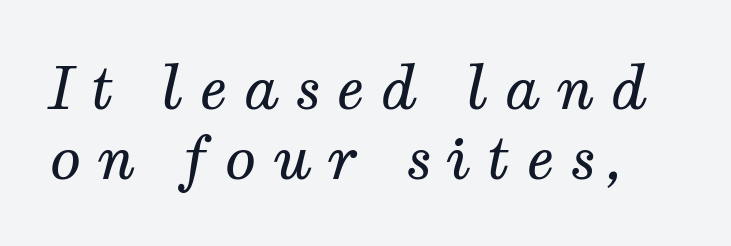
Q: Is the text bold? A: No.
Q: Is the text italic (slanted)? A: Yes, it leans right by about 12 degrees.
Q: Is the typeface a serif or a sans-serif typeface? A: Serif.
Q: Is the text underlined? A: No.
Q: Is the spacing between letters normal or unusually wide? A: Unusually wide.
Q: Width (condensed, normal, or wide)? A: Normal.
Q: Stroke contrast? A: Medium.
Q: x-height? A: Medium.
Q: Monospaced? A: No.
